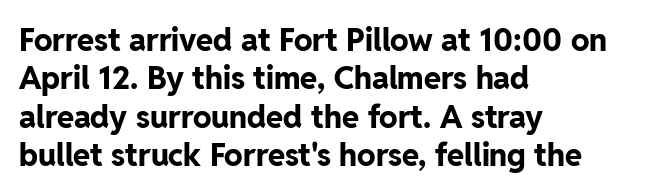
Inter-character spacing is left at the font's built-in metrics. This sample has the flowing, uneven cadence of proportional lettering. The specimen omits any rule beneath the text block's lines. This rendering employs a face without finishing strokes, i.e., a sans-serif.
